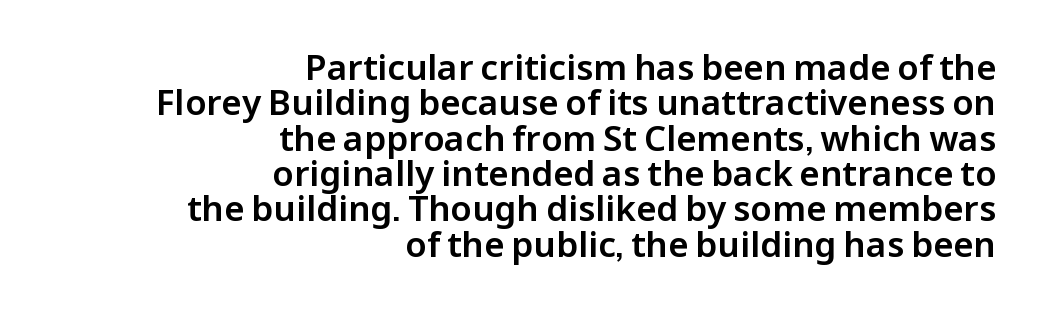
The axis of the letterforms is exactly vertical. Regarding serifs, this sample does without them. Leading: reduced. The rendering uses natural spacing where letterforms have individual widths.
